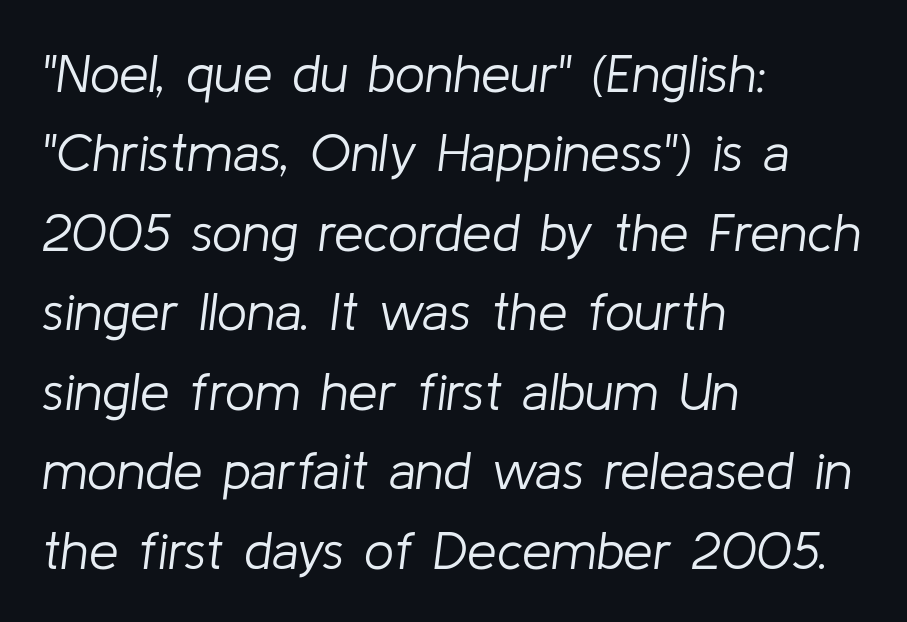
The image shows 53 px light type, italic (leaning right); set left-aligned, normal line spacing (1.5x), normal letter spacing, not underlined; low stroke contrast and a medium x-height.
